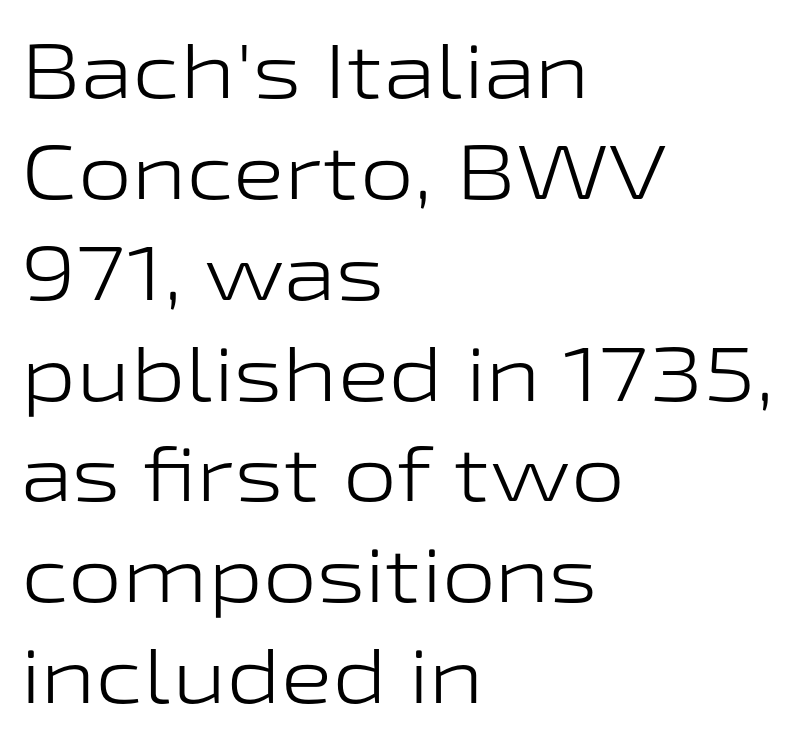
{"serif": "no", "italic": "no", "bold": "no", "weight": "light", "width": "wide", "stroke_contrast": "low", "x_height": "medium", "monospaced": "no", "underline": "no", "align": "left", "line_spacing": "normal", "line_spacing_ratio": 1.31, "letter_spacing": "normal", "letter_spacing_em": 0.0, "glyph_px": 77}
